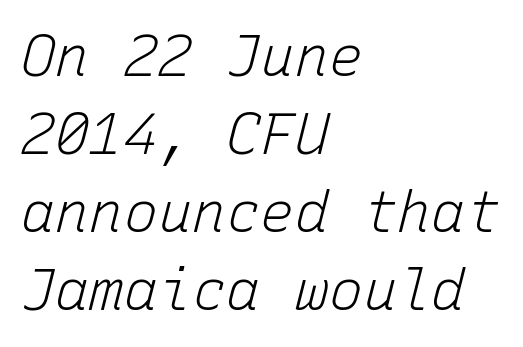
The ragged edge is on the right, which tells us the setting is flush left. A typesetter would call this monospace, since all characters share one set width. The letters are slanted; this is an italic face. Vertical stems look standard width or narrower in stroke.
